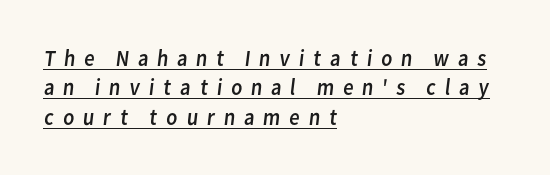
{"bold": "no", "underline": "yes", "align": "left", "line_spacing": "normal", "line_spacing_ratio": 1.28, "letter_spacing": "wide", "letter_spacing_em": 0.35, "glyph_px": 23}
